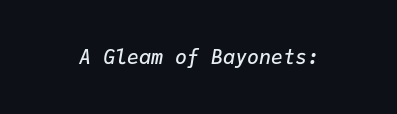
{"italic": "yes", "lean": "right", "slant_degrees": 9, "bold": "semi", "underline": "no", "letter_spacing": "normal", "letter_spacing_em": 0.0, "glyph_px": 20}
